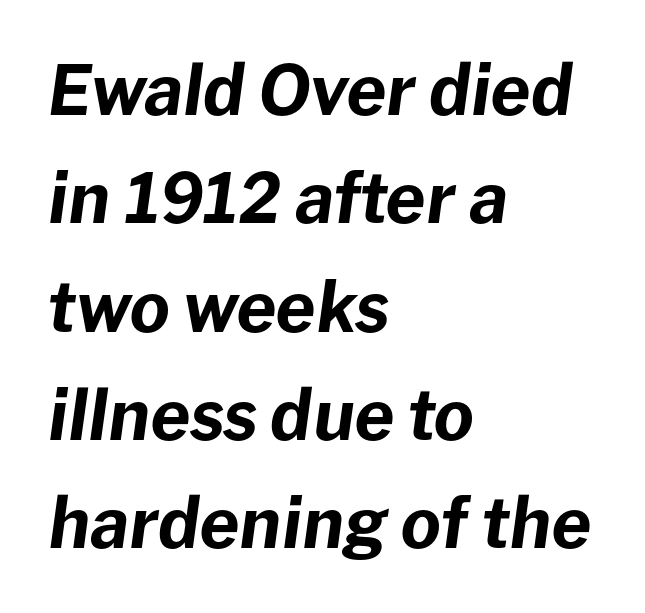
The image shows 69 px bold type, italic (leaning right); set left-aligned, normal line spacing (1.57x), normal letter spacing, not underlined; low stroke contrast and a medium x-height.
